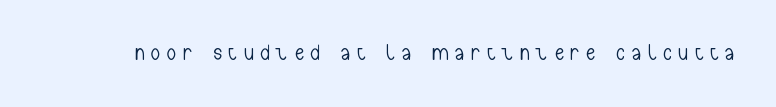
The image shows 22 px text type, upright; set unusually wide letter spacing (+0.33 em), not underlined.
